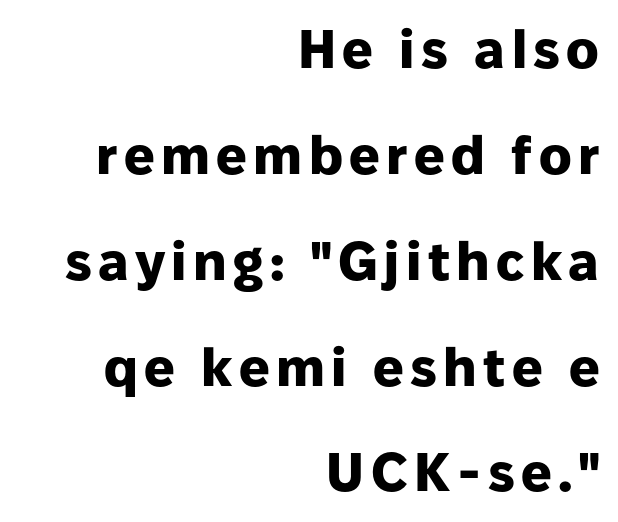
{"serif": "no", "italic": "no", "bold": "yes", "weight": "heavy", "width": "normal", "stroke_contrast": "low", "x_height": "medium", "monospaced": "no", "underline": "no", "align": "right", "line_spacing": "loose", "line_spacing_ratio": 1.96, "glyph_px": 54}
